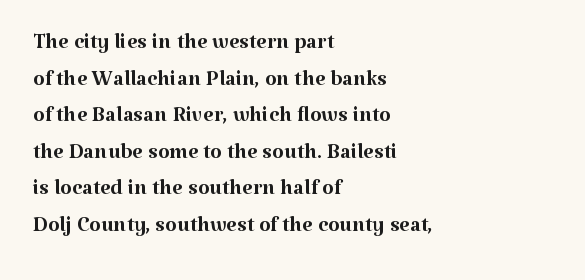
Vertical strokes here are truly vertical. On a weight scale, this lands at 450 or below. In terms of letterform style, serifs are clearly present. The rendering keeps characters at their native spacing.
